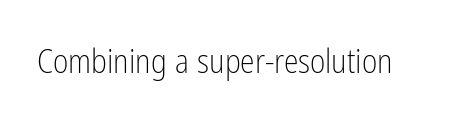
This is roman type, the default non-slanted kind. The zone under the glyphs is completely vacant. This sample has the flowing, uneven cadence of proportional lettering. The designer went with a sans here, leaving each stem footless. Each stroke keeps to a modest, everyday thickness or less.
